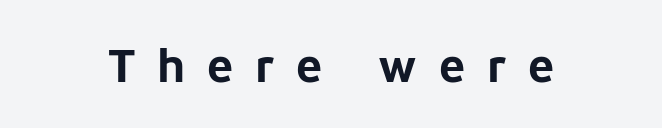
{"serif": "no", "italic": "no", "bold": "yes", "weight": "bold", "width": "normal", "stroke_contrast": "low", "x_height": "medium", "monospaced": "no", "underline": "no", "letter_spacing": "wide", "letter_spacing_em": 0.46, "glyph_px": 47}
